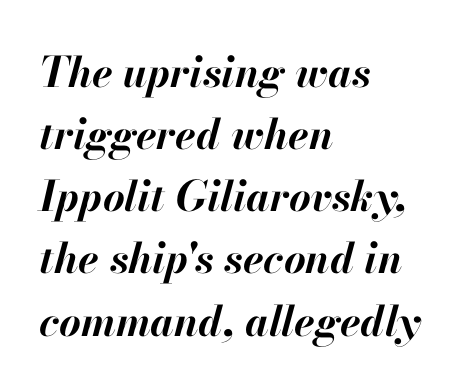
{"italic": "yes", "lean": "right", "slant_degrees": 13, "bold": "yes", "weight": "bold", "width": "normal", "stroke_contrast": "high", "x_height": "small", "monospaced": "no", "underline": "no", "align": "left", "line_spacing": "normal", "line_spacing_ratio": 1.48, "letter_spacing": "normal", "letter_spacing_em": 0.0, "glyph_px": 42}
